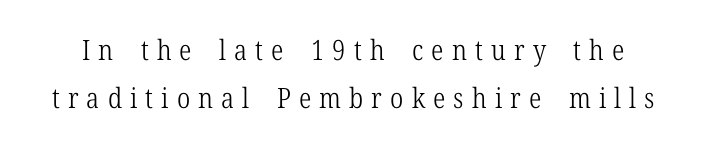
{"serif": "yes", "italic": "no", "bold": "no", "weight": "light", "width": "condensed", "stroke_contrast": "low", "x_height": "medium", "monospaced": "no", "underline": "no", "line_spacing_ratio": 1.72, "letter_spacing": "wide", "letter_spacing_em": 0.29, "glyph_px": 28}
